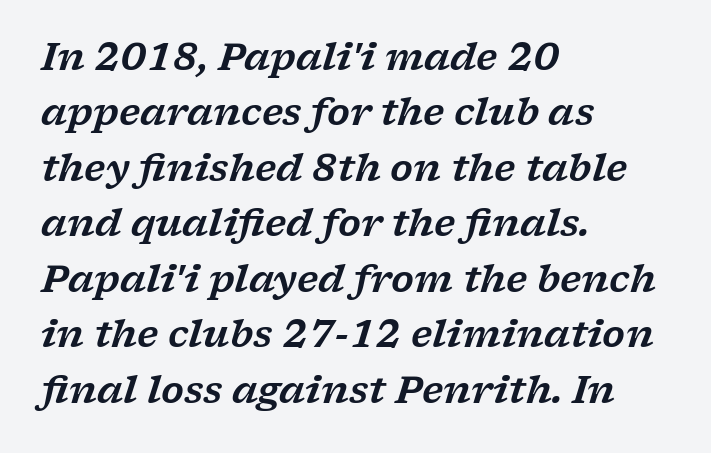
Q: Is the text italic (slanted)? A: Yes, it leans right by about 17 degrees.
Q: Is the typeface a serif or a sans-serif typeface? A: Serif.
Q: Is the text underlined? A: No.
Q: How is the paragraph aligned? A: Left-aligned.
Q: Is the spacing between letters normal or unusually wide? A: Normal.
Q: Is the spacing between lines tight, normal or loose? A: Normal.
Q: Width (condensed, normal, or wide)? A: Wide.
Q: Stroke contrast? A: Low.
Q: x-height? A: Medium.
Q: Monospaced? A: No.
